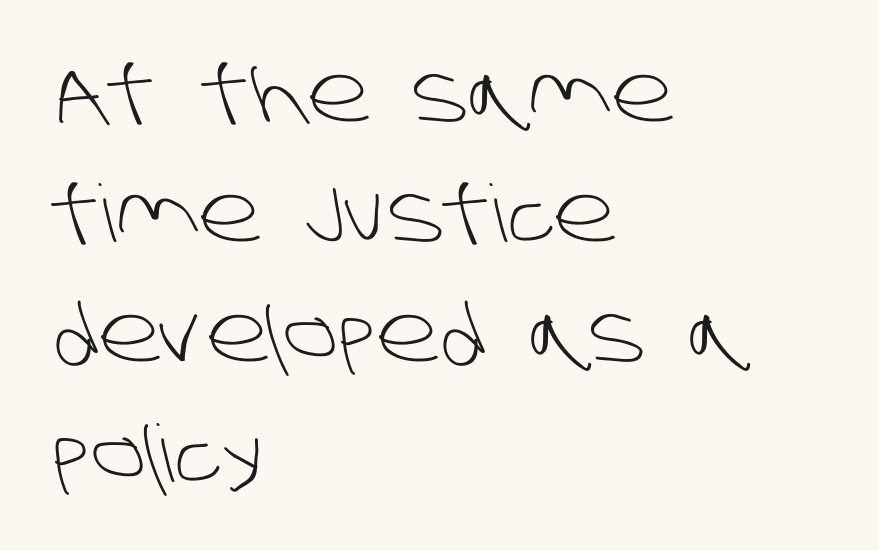
The image shows 79 px light sans-serif type; set left-aligned, normal line spacing (1.52x), normal letter spacing, not underlined; low stroke contrast and a large x-height.
